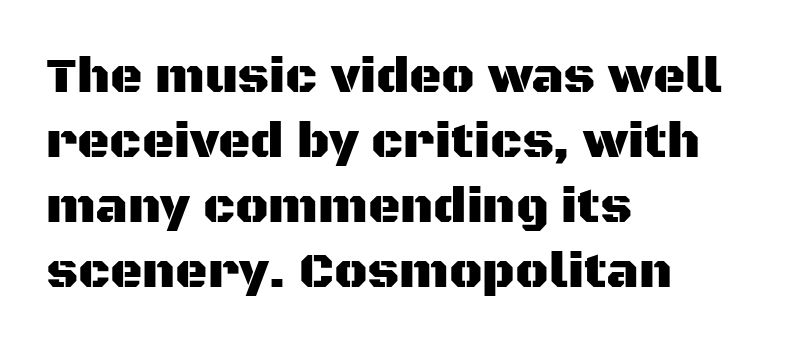
Italic? Not at all — the glyphs are vertical. Quick note: interline space is typical. Is this a fixed-width face? No — the glyphs have proportional, varying widths. A classic flush-left, rag-right setting is used for this passage.
